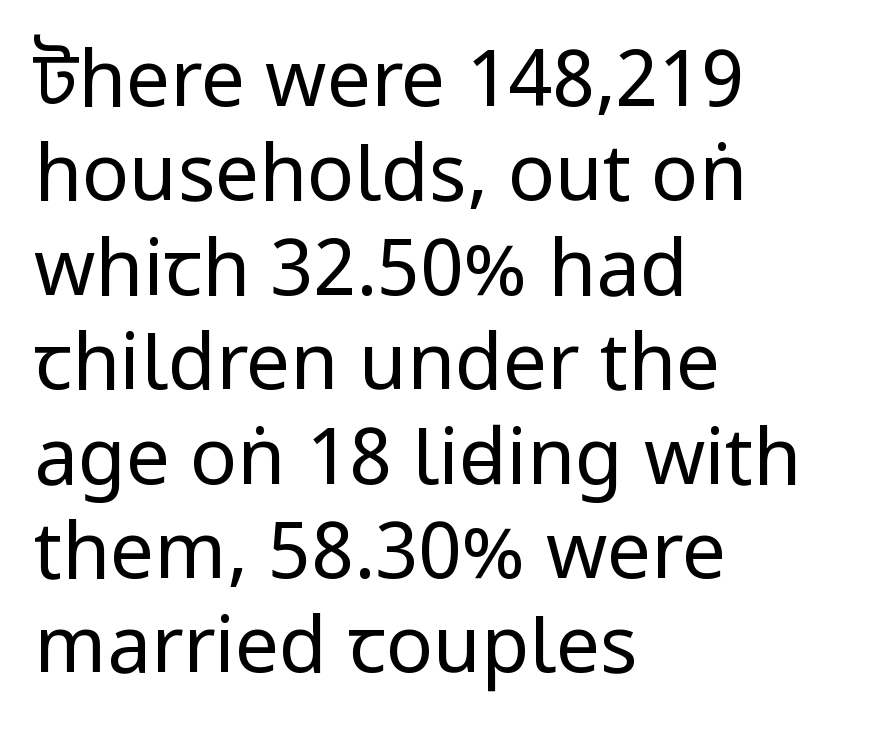
{"serif": "no", "italic": "no", "bold": "no", "weight": "regular", "width": "condensed", "stroke_contrast": "low", "underline": "no", "align": "left", "line_spacing_ratio": 1.21, "letter_spacing": "normal", "letter_spacing_em": 0.0, "glyph_px": 78}
